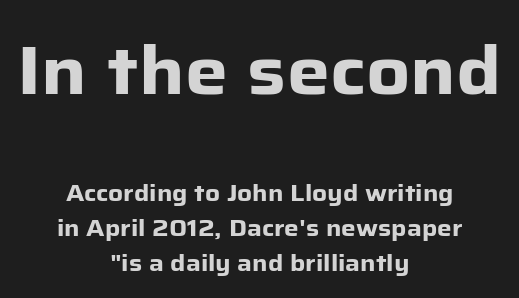
Q: Is the text bold? A: Yes.
Q: Is the text italic (slanted)? A: No, it is upright.
Q: Is the typeface a serif or a sans-serif typeface? A: Sans-serif.
Q: Is the text underlined? A: No.
Q: How is the paragraph aligned? A: Centered.
Q: Is the spacing between letters normal or unusually wide? A: Normal.
Q: Is the spacing between lines tight, normal or loose? A: Normal.
Q: Which block of text is set in a larger size, the first (top) or the second (bottom)? A: The first (top) one.
Q: Width (condensed, normal, or wide)? A: Normal.
Q: Stroke contrast? A: Low.
Q: x-height? A: Medium.
Q: Monospaced? A: No.
